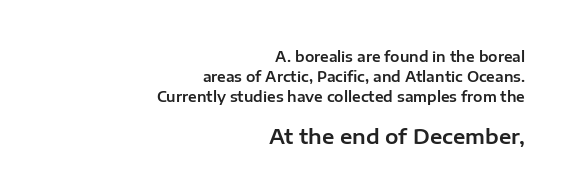
{"italic": "no", "underline": "no", "align": "right", "line_spacing": "normal", "line_spacing_ratio": 1.42, "letter_spacing": "normal", "letter_spacing_em": 0.0, "larger_block": "second", "size_ratio": 1.43, "glyph_px": 20}
